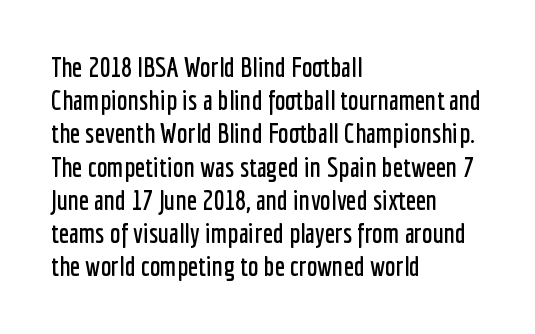
{"italic": "no", "underline": "no", "align": "left", "line_spacing_ratio": 1.23, "letter_spacing": "normal", "letter_spacing_em": 0.0, "glyph_px": 27}
